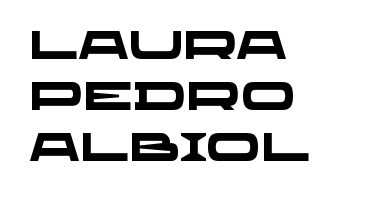
{"serif": "no", "bold": "yes", "weight": "heavy", "width": "wide", "stroke_contrast": "low", "x_height": "large", "monospaced": "no", "underline": "no", "align": "left", "line_spacing": "normal", "line_spacing_ratio": 1.27, "letter_spacing": "normal", "letter_spacing_em": 0.0, "glyph_px": 40}
